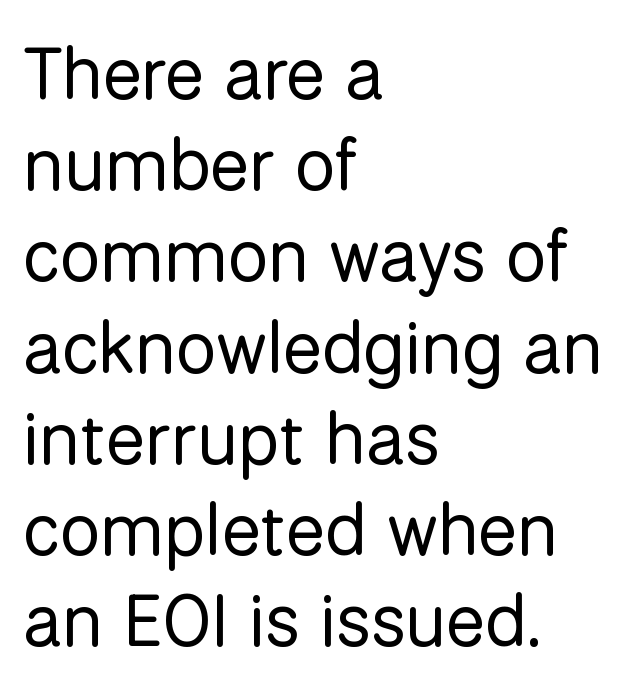
Q: Is the text bold? A: No.
Q: Is the text italic (slanted)? A: No, it is upright.
Q: Is the typeface a serif or a sans-serif typeface? A: Sans-serif.
Q: Is the text underlined? A: No.
Q: How is the paragraph aligned? A: Left-aligned.
Q: Is the spacing between letters normal or unusually wide? A: Normal.
Q: Is the spacing between lines tight, normal or loose? A: Normal.
Q: Width (condensed, normal, or wide)? A: Normal.
Q: Stroke contrast? A: Low.
Q: x-height? A: Medium.
Q: Monospaced? A: No.
